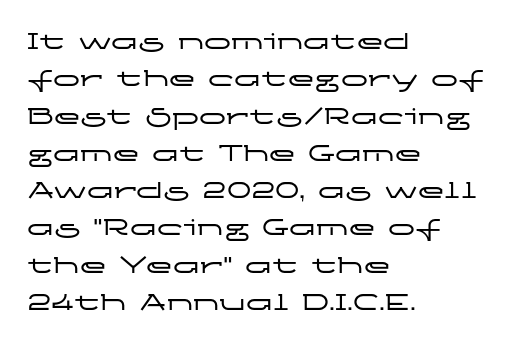
The image shows 27 px text type, upright; set left-aligned, normal line spacing (1.38x), normal letter spacing, not underlined.
